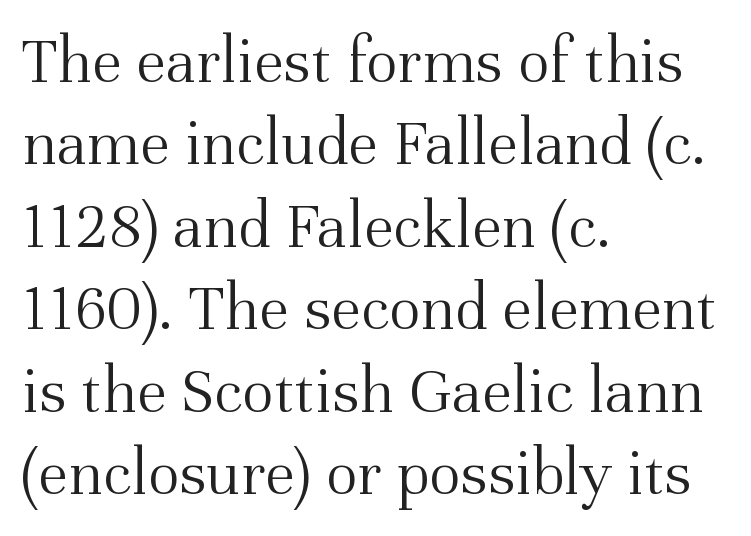
The typography opts for an upright posture over an oblique one. Think of a printed novel: that variable character pitch is what you see here. This is not heavy type; no bold has been used. The words here are not underlined. Between one letter and the next there's only the usual sliver of space.
